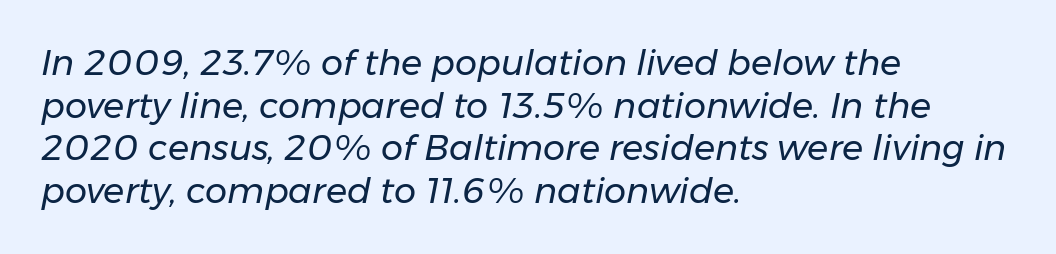
Line beginnings align vertically; line endings do not. Would a proofreader flag this as italicized? Yes. These glyphs show unthickened strokes, regular width or finer. You could not count columns in this text — the font is proportionally spaced. The foot of each line stays bare and open. What stands out about the letter spacing? Nothing — it is the standard amount.
